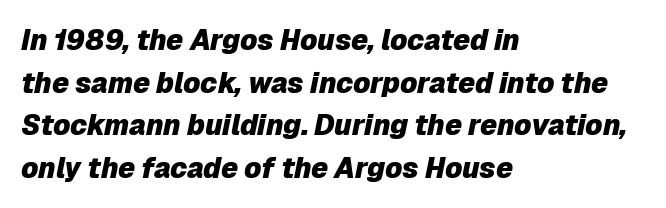
{"italic": "yes", "lean": "right", "slant_degrees": 12, "bold": "yes", "weight": "heavy", "width": "normal", "stroke_contrast": "low", "x_height": "medium", "monospaced": "no", "underline": "no", "align": "left", "line_spacing": "normal", "line_spacing_ratio": 1.52, "letter_spacing": "normal", "letter_spacing_em": 0.0, "glyph_px": 28}
